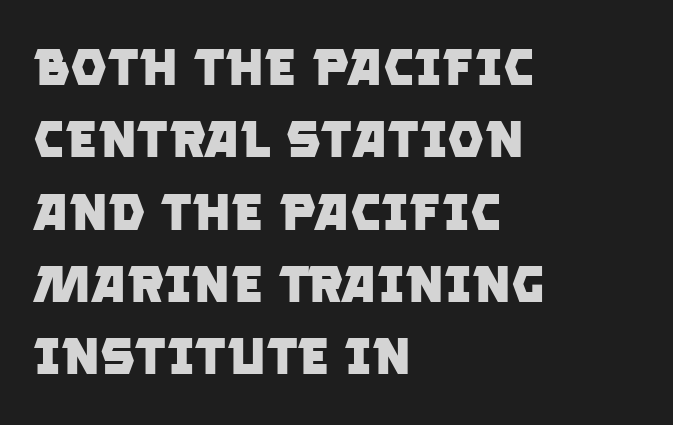
{"serif": "no", "bold": "yes", "weight": "heavy", "width": "normal", "stroke_contrast": "low", "x_height": "large", "monospaced": "no", "underline": "no", "align": "left", "line_spacing": "normal", "line_spacing_ratio": 1.39, "letter_spacing": "normal", "letter_spacing_em": 0.0, "glyph_px": 52}
